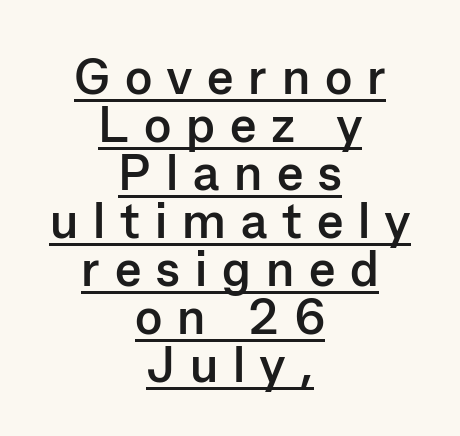
Character widths vary here, with narrow letters taking less room than wide ones. Beneath each row of characters lies a ruled line. Check where the strokes stop: nothing finishes them off — pure sans. These lines carry a lot of weight — the face is fully bold. Substantial extra tracking has been applied to these lines. Very little white space separates one row of letters from the next.
